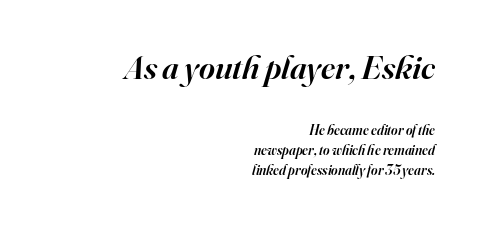
Does the weight exceed regular? Yes, but only to semibold. Is the lower block the larger one? No — the upper block carries the bigger type. Leading matches the norm, producing a regular column. Is this a sans? No — the strokes have serifs. Here the designer chose a conventional face with non-uniform glyph widths.
